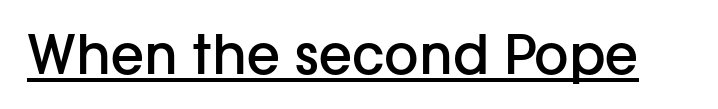
Q: Is the text bold? A: Semi-bold.
Q: Is the text italic (slanted)? A: No, it is upright.
Q: Is the typeface a serif or a sans-serif typeface? A: Sans-serif.
Q: Is the text underlined? A: Yes.
Q: Is the spacing between letters normal or unusually wide? A: Normal.
Q: Width (condensed, normal, or wide)? A: Normal.
Q: Stroke contrast? A: Low.
Q: x-height? A: Medium.
Q: Monospaced? A: No.
